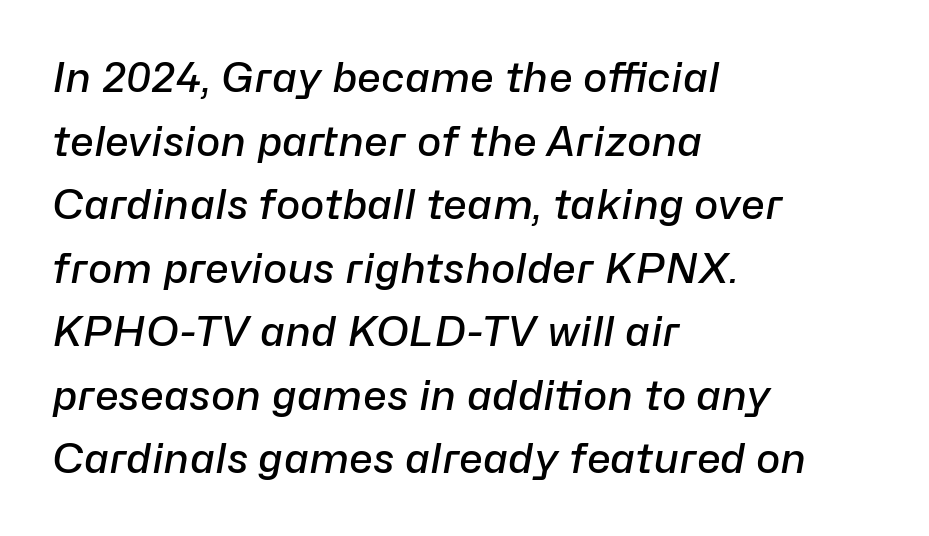
Notice how the stems are inclined rather than vertical — that's the hallmark of italics. Its strokes are somewhat broadened, the hallmark of semibold type. The paragraph has a hard left edge and a soft right edge. Descender tails drop into unmarked territory. Compared with typical body copy, the letter spacing here is the same.
